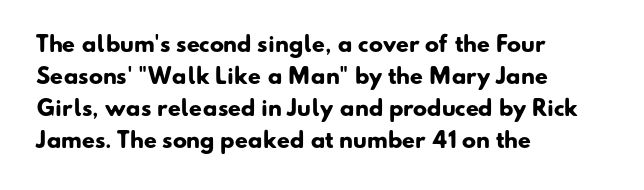
{"bold": "yes", "underline": "no", "align": "left", "line_spacing": "normal", "line_spacing_ratio": 1.52, "letter_spacing": "normal", "letter_spacing_em": 0.0, "glyph_px": 21}
